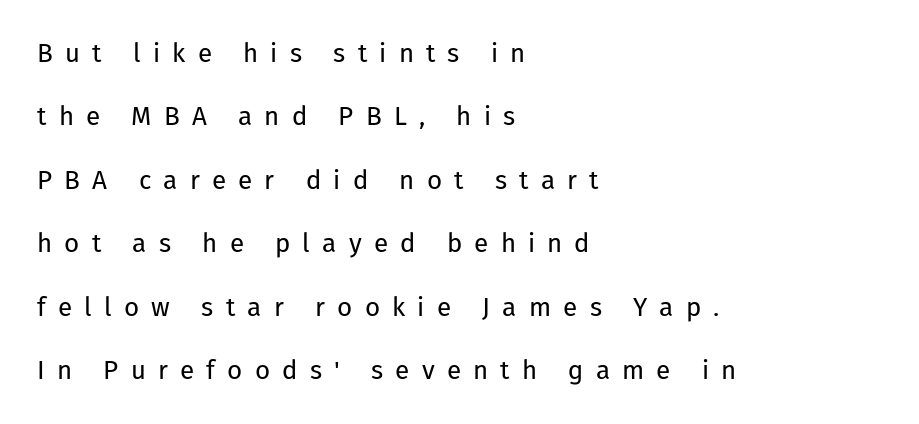
{"italic": "no", "bold": "no", "underline": "no", "align": "left", "line_spacing": "loose", "line_spacing_ratio": 2.44, "letter_spacing": "wide", "letter_spacing_em": 0.47, "glyph_px": 26}
